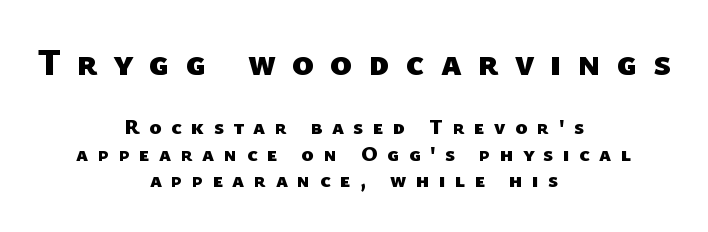
{"serif": "no", "bold": "yes", "weight": "heavy", "width": "normal", "stroke_contrast": "low", "x_height": "medium", "monospaced": "no", "underline": "no", "align": "center", "line_spacing": "normal", "line_spacing_ratio": 1.26, "letter_spacing": "wide", "letter_spacing_em": 0.45, "larger_block": "first", "size_ratio": 1.71, "glyph_px": 36}
